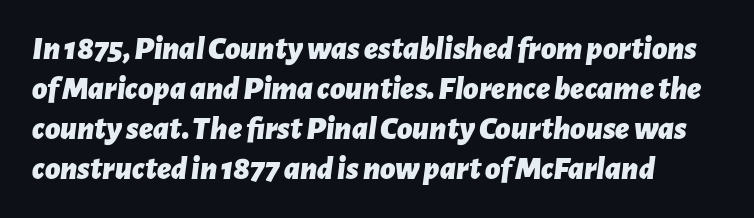
Q: Is the text bold? A: Yes.
Q: Is the text italic (slanted)? A: Yes, it leans right by about 7 degrees.
Q: Is the text underlined? A: No.
Q: Is the spacing between letters normal or unusually wide? A: Normal.
Q: Width (condensed, normal, or wide)? A: Normal.
Q: Stroke contrast? A: Low.
Q: x-height? A: Medium.
Q: Monospaced? A: No.
